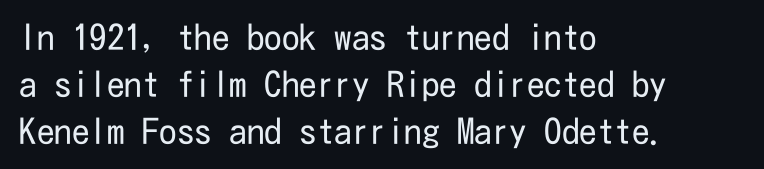
Q: Is the text bold? A: No.
Q: Is the text italic (slanted)? A: No, it is upright.
Q: Is the typeface a serif or a sans-serif typeface? A: Sans-serif.
Q: Is the text underlined? A: No.
Q: How is the paragraph aligned? A: Left-aligned.
Q: Is the spacing between letters normal or unusually wide? A: Normal.
Q: Is the spacing between lines tight, normal or loose? A: Normal.
Q: Width (condensed, normal, or wide)? A: Condensed.
Q: Stroke contrast? A: Low.
Q: x-height? A: Medium.
